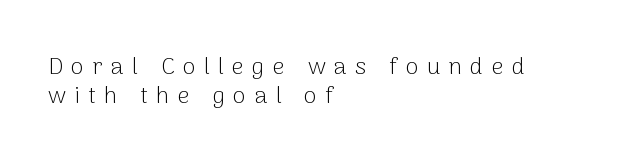
The image shows 24 px text type, upright; set left-aligned, line spacing 1.19x, unusually wide letter spacing (+0.34 em), not underlined.
